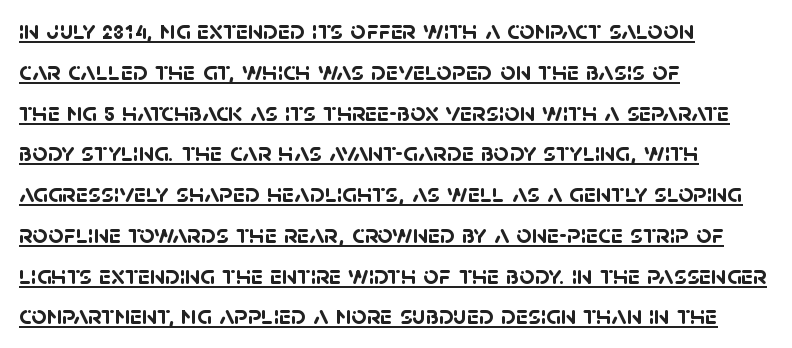
Q: Is the text bold? A: Yes.
Q: Is the text underlined? A: Yes.
Q: How is the paragraph aligned? A: Left-aligned.
Q: Is the spacing between letters normal or unusually wide? A: Normal.
Q: Is the spacing between lines tight, normal or loose? A: Normal.
